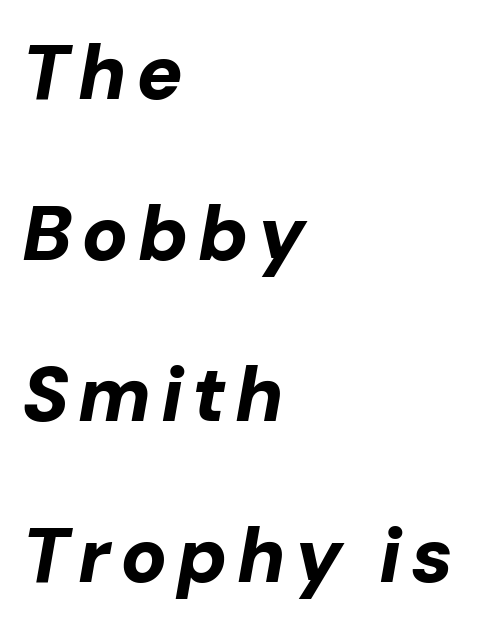
Line starts are locked; line ends wander. What weight is shown? A full bold with thick strokes. The passage shown stacks its lines with a broad gap. These lines are rendered in a variable-pitch font. When letters slant like this, we call the style italic.
